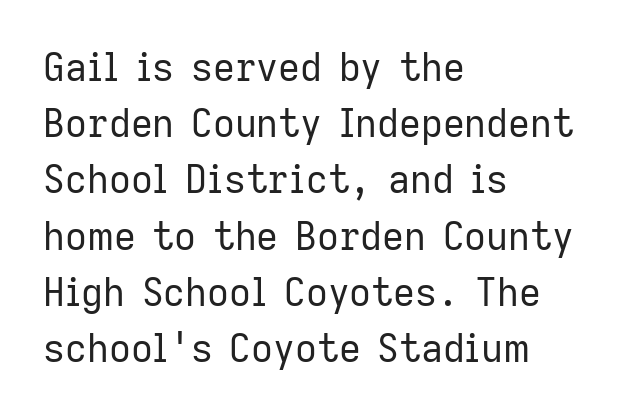
Q: Is the text bold? A: No.
Q: Is the text italic (slanted)? A: No, it is upright.
Q: Is the typeface a serif or a sans-serif typeface? A: Sans-serif.
Q: Is the text underlined? A: No.
Q: How is the paragraph aligned? A: Left-aligned.
Q: Is the spacing between letters normal or unusually wide? A: Normal.
Q: Is the spacing between lines tight, normal or loose? A: Normal.
Q: Width (condensed, normal, or wide)? A: Normal.
Q: Stroke contrast? A: Low.
Q: x-height? A: Medium.
Q: Monospaced? A: No.
